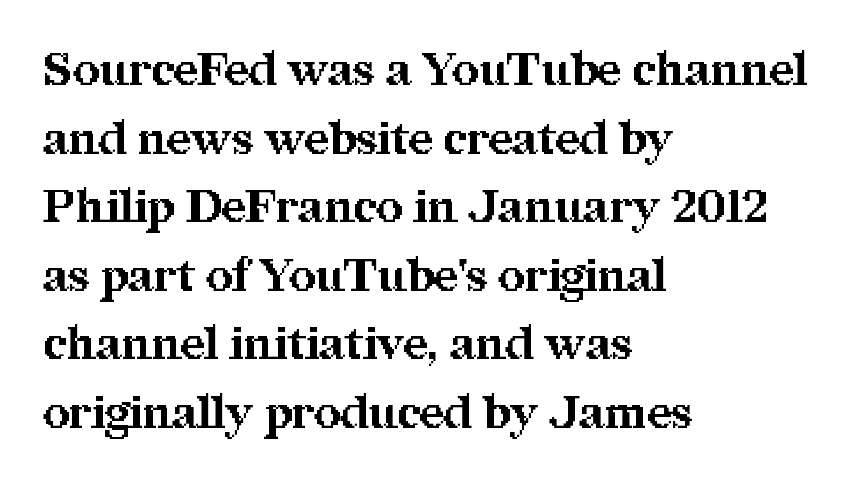
{"serif": "yes", "italic": "no", "bold": "yes", "weight": "bold", "width": "normal", "stroke_contrast": "medium", "x_height": "medium", "monospaced": "no", "underline": "no", "align": "left", "line_spacing": "normal", "line_spacing_ratio": 1.49, "letter_spacing": "normal", "letter_spacing_em": 0.0, "glyph_px": 46}
